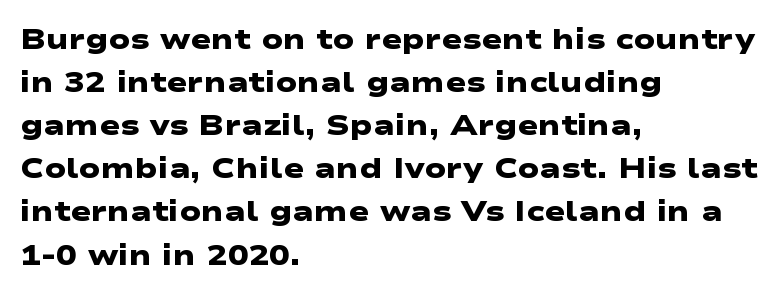
The image shows 28 px heavy, wide sans-serif type; set left-aligned, normal line spacing (1.54x), normal letter spacing, not underlined; low stroke contrast and a medium x-height.
